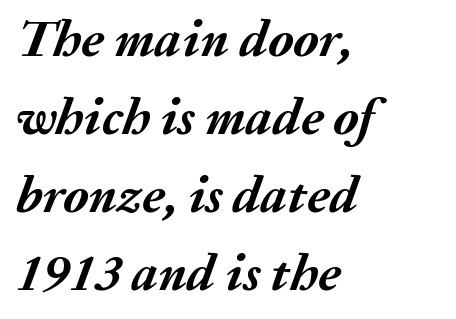
{"italic": "yes", "lean": "right", "slant_degrees": 20, "bold": "yes", "weight": "semibold", "width": "normal", "stroke_contrast": "medium", "x_height": "medium", "monospaced": "no", "underline": "no", "align": "left", "line_spacing": "normal", "line_spacing_ratio": 1.5, "letter_spacing": "normal", "letter_spacing_em": 0.0, "glyph_px": 52}
